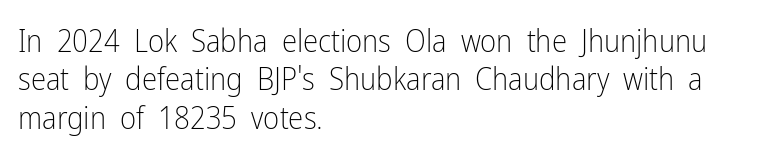
{"serif": "no", "italic": "no", "bold": "no", "weight": "light", "width": "condensed", "stroke_contrast": "low", "x_height": "medium", "monospaced": "no", "underline": "no", "align": "left", "line_spacing_ratio": 1.24, "letter_spacing": "normal", "letter_spacing_em": 0.0, "glyph_px": 31}
